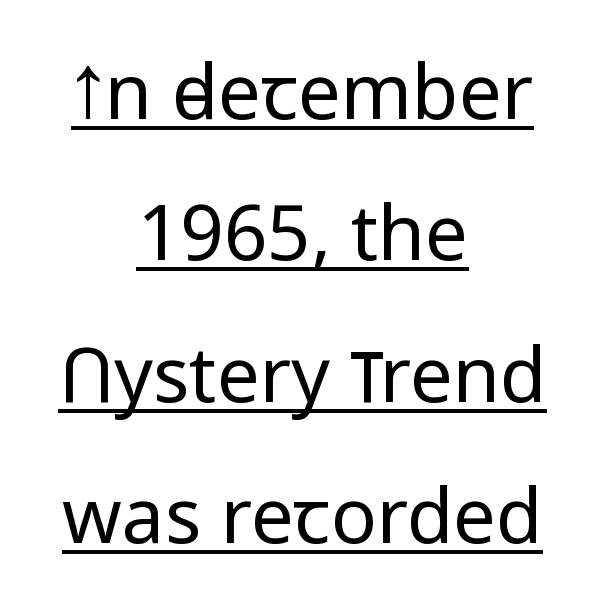
Q: Is the text bold? A: No.
Q: Is the text italic (slanted)? A: No, it is upright.
Q: Is the typeface a serif or a sans-serif typeface? A: Sans-serif.
Q: Is the text underlined? A: Yes.
Q: How is the paragraph aligned? A: Centered.
Q: Is the spacing between letters normal or unusually wide? A: Normal.
Q: Width (condensed, normal, or wide)? A: Normal.
Q: Stroke contrast? A: Low.
Q: x-height? A: Medium.
Q: Monospaced? A: No.
